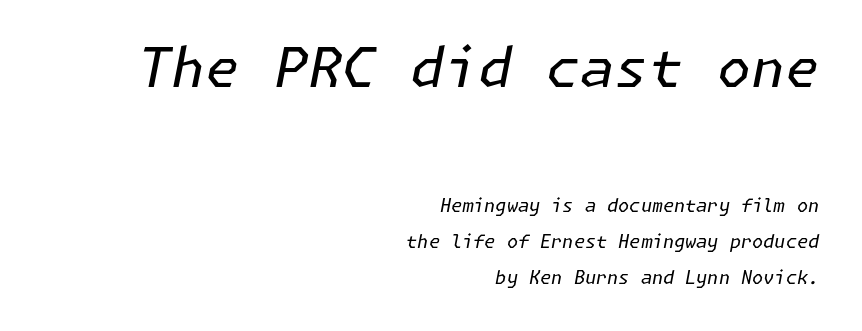
The image shows 55 px regular-weight type, italic (leaning right); set right-aligned, loose line spacing (2.0x), normal letter spacing, not underlined; the first (top) block is 3.06x larger; low stroke contrast and a medium x-height.
